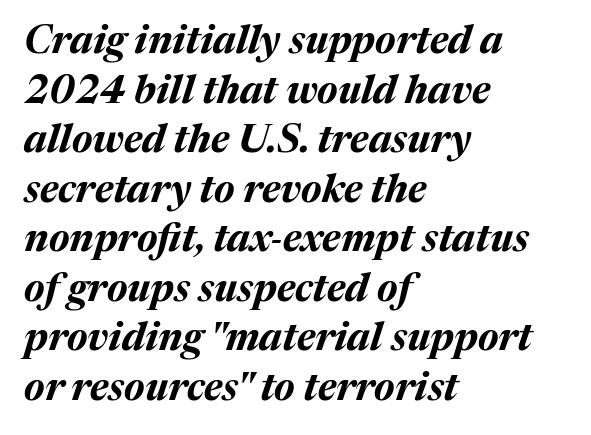
{"italic": "yes", "lean": "right", "slant_degrees": 17, "bold": "yes", "weight": "bold", "width": "normal", "stroke_contrast": "medium", "x_height": "medium", "monospaced": "no", "underline": "no", "align": "left", "line_spacing": "normal", "line_spacing_ratio": 1.27, "letter_spacing": "normal", "letter_spacing_em": 0.0, "glyph_px": 39}
